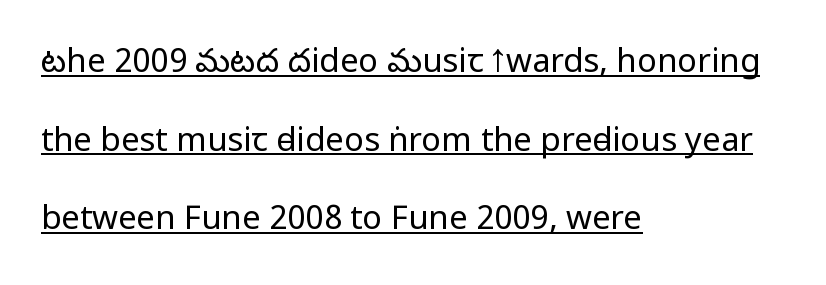
The passage shown has conventional tracking throughout. The rendering uses natural spacing where letterforms have individual widths. The type family on display is of the sans-serif kind. Line starts are locked; line ends wander. What decoration does the sample have? An underline.
